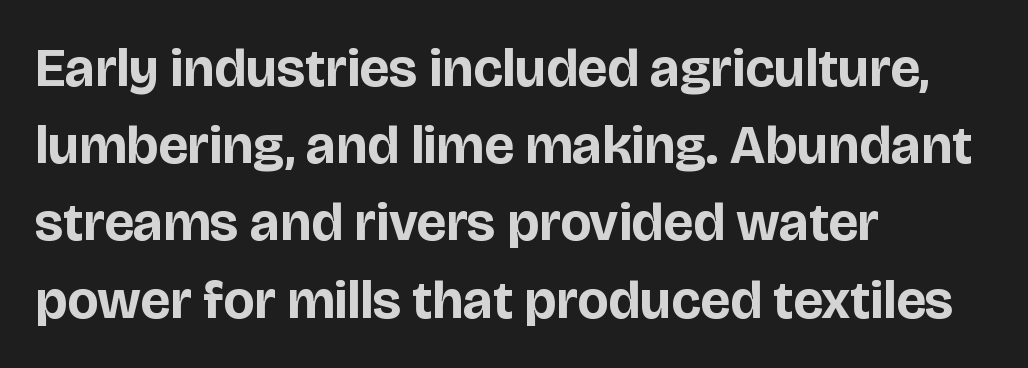
{"serif": "no", "italic": "no", "bold": "yes", "weight": "bold", "width": "normal", "stroke_contrast": "low", "x_height": "large", "monospaced": "no", "underline": "no", "align": "left", "line_spacing": "normal", "line_spacing_ratio": 1.43, "letter_spacing": "normal", "letter_spacing_em": 0.0, "glyph_px": 54}
